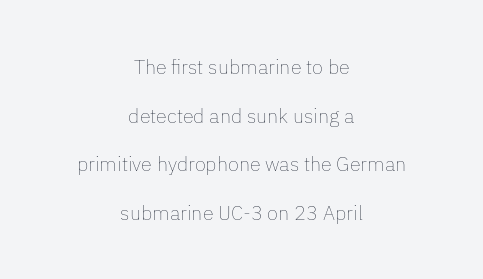
{"italic": "no", "bold": "no", "underline": "no", "align": "center", "line_spacing": "loose", "line_spacing_ratio": 2.43, "letter_spacing": "normal", "letter_spacing_em": 0.0, "glyph_px": 20}
